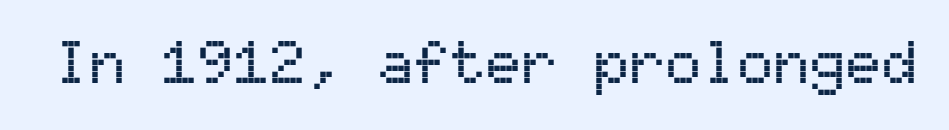
{"serif": "no", "italic": "no", "width": "normal", "stroke_contrast": "medium", "x_height": "medium", "monospaced": "yes", "underline": "no", "letter_spacing": "normal", "letter_spacing_em": 0.0, "glyph_px": 60}
